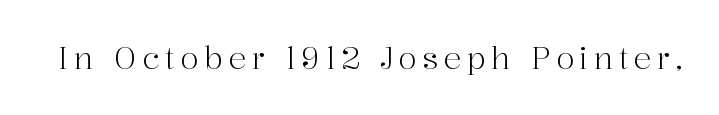
Q: Is the text bold? A: No.
Q: Is the text italic (slanted)? A: No, it is upright.
Q: Is the typeface a serif or a sans-serif typeface? A: Serif.
Q: Is the text underlined? A: No.
Q: Width (condensed, normal, or wide)? A: Normal.
Q: Stroke contrast? A: High.
Q: x-height? A: Medium.
Q: Monospaced? A: No.
